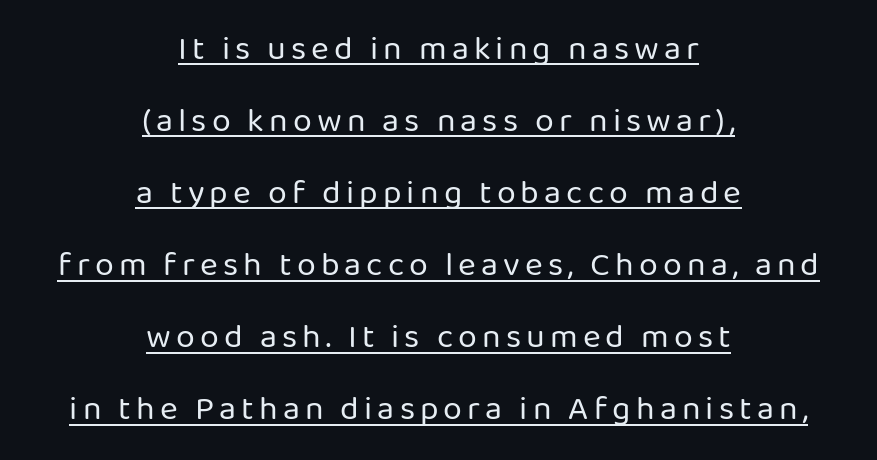
The image shows 34 px regular-weight sans-serif type, upright; set centered, loose line spacing (2.12x), underlined; low stroke contrast and a medium x-height.
